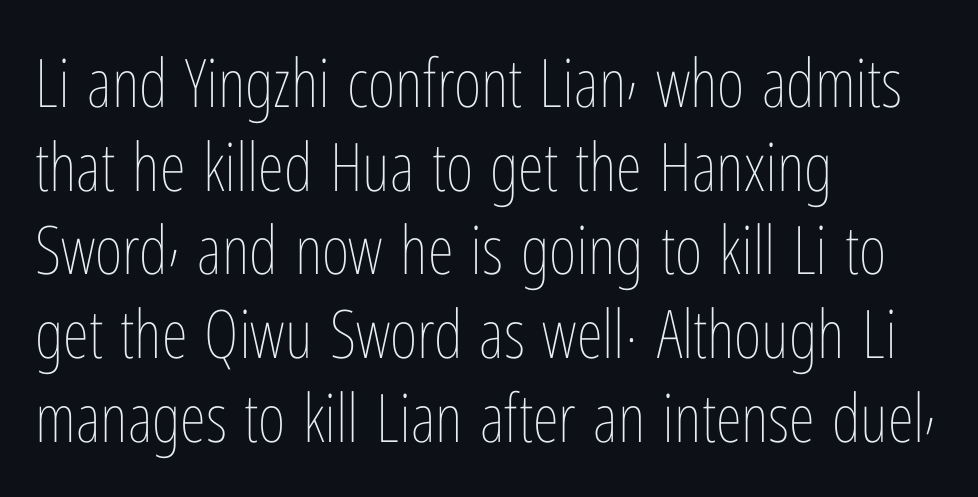
Rule under the text: the space is simply empty. Is this a heavy cut? Hardly; it is regular or lighter. Normally led — the rows are evenly, conventionally spaced. Note the varied advance widths — an 'i' is clearly narrower than an 'm'. The setting favours the left margin, as ordinary paragraphs usually do.
